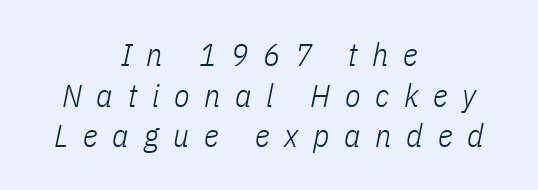
The image shows 32 px light, condensed type, italic (leaning right); set centered, normal line spacing (1.27x), unusually wide letter spacing (+0.46 em), not underlined; low stroke contrast and a medium x-height.
